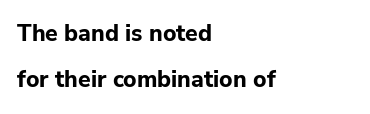
{"italic": "no", "bold": "yes", "underline": "no", "align": "left", "line_spacing": "loose", "line_spacing_ratio": 2.01, "letter_spacing": "normal", "letter_spacing_em": 0.0, "glyph_px": 23}
